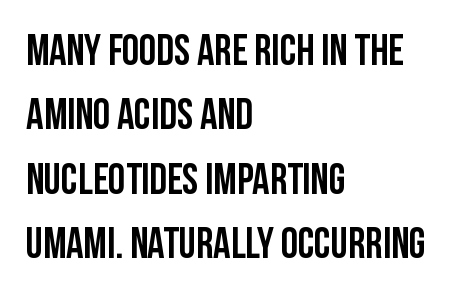
{"serif": "no", "italic": "no", "bold": "yes", "weight": "semibold", "width": "condensed", "stroke_contrast": "low", "x_height": "large", "monospaced": "no", "underline": "no", "align": "left", "line_spacing": "normal", "line_spacing_ratio": 1.5, "letter_spacing": "normal", "letter_spacing_em": 0.0, "glyph_px": 43}
